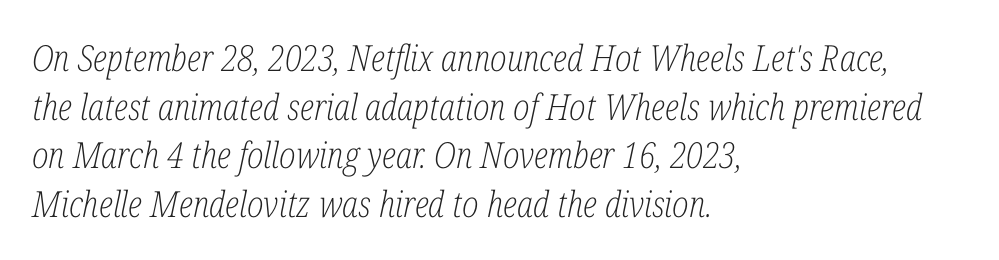
{"serif": "yes", "italic": "yes", "lean": "right", "slant_degrees": 12, "bold": "no", "weight": "light", "width": "condensed", "stroke_contrast": "low", "x_height": "medium", "monospaced": "no", "underline": "no", "align": "left", "line_spacing": "normal", "line_spacing_ratio": 1.35, "letter_spacing": "normal", "letter_spacing_em": 0.0, "glyph_px": 36}
